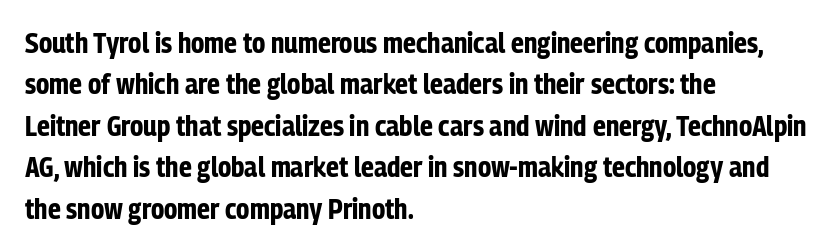
Q: Is the text bold? A: Yes.
Q: Is the text italic (slanted)? A: No, it is upright.
Q: Is the typeface a serif or a sans-serif typeface? A: Sans-serif.
Q: Is the text underlined? A: No.
Q: How is the paragraph aligned? A: Left-aligned.
Q: Is the spacing between letters normal or unusually wide? A: Normal.
Q: Is the spacing between lines tight, normal or loose? A: Normal.
Q: Width (condensed, normal, or wide)? A: Condensed.
Q: Stroke contrast? A: Low.
Q: x-height? A: Medium.
Q: Monospaced? A: No.
